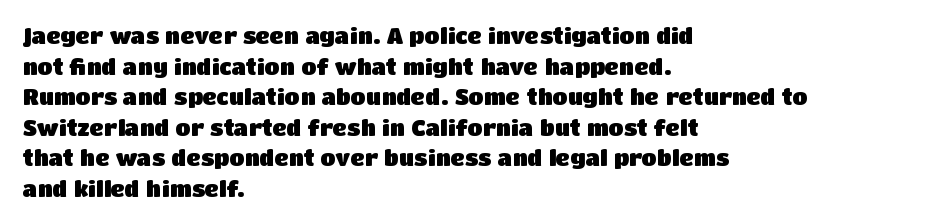
If you drew a line through each stem, it would be perfectly vertical. A normal amount of white space separates one row of letters from the next. Unmarked baselines from the first word to the last. Pretty heavy lettering here — definitely bold. The paragraph has a hard left edge and a soft right edge. These lines keep a tight, regular rhythm from letter to letter.
